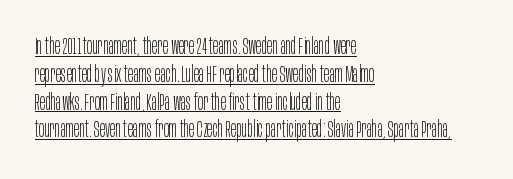
Q: Is the text bold? A: No.
Q: Is the text italic (slanted)? A: No, it is upright.
Q: Is the text underlined? A: Yes.
Q: How is the paragraph aligned? A: Left-aligned.
Q: Is the spacing between letters normal or unusually wide? A: Normal.
